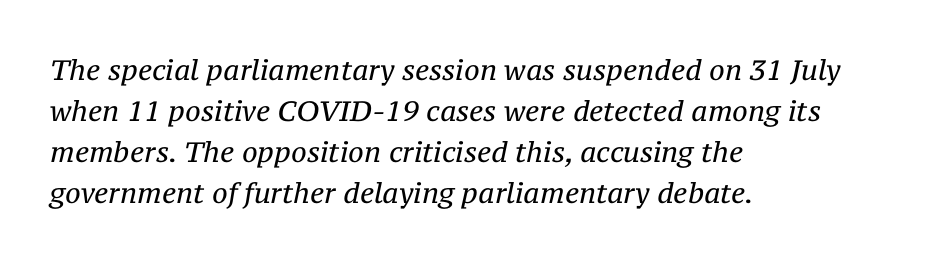
{"serif": "yes", "italic": "yes", "lean": "right", "slant_degrees": 12, "bold": "no", "weight": "regular", "width": "normal", "stroke_contrast": "medium", "x_height": "medium", "monospaced": "no", "underline": "no", "align": "left", "line_spacing": "normal", "line_spacing_ratio": 1.47, "letter_spacing": "normal", "letter_spacing_em": 0.0, "glyph_px": 28}
